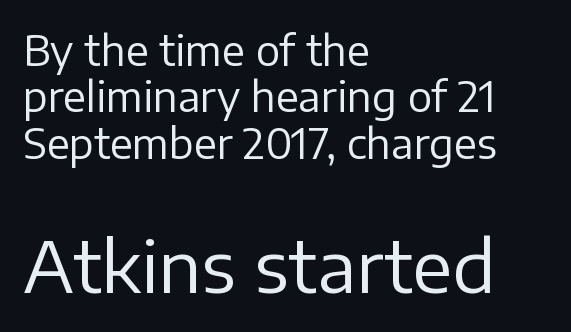
{"serif": "no", "italic": "no", "bold": "no", "weight": "regular", "width": "normal", "stroke_contrast": "low", "x_height": "medium", "monospaced": "no", "underline": "no", "align": "left", "line_spacing": "tight", "line_spacing_ratio": 1.13, "letter_spacing": "normal", "letter_spacing_em": 0.0, "larger_block": "second", "size_ratio": 1.73, "glyph_px": 71}
